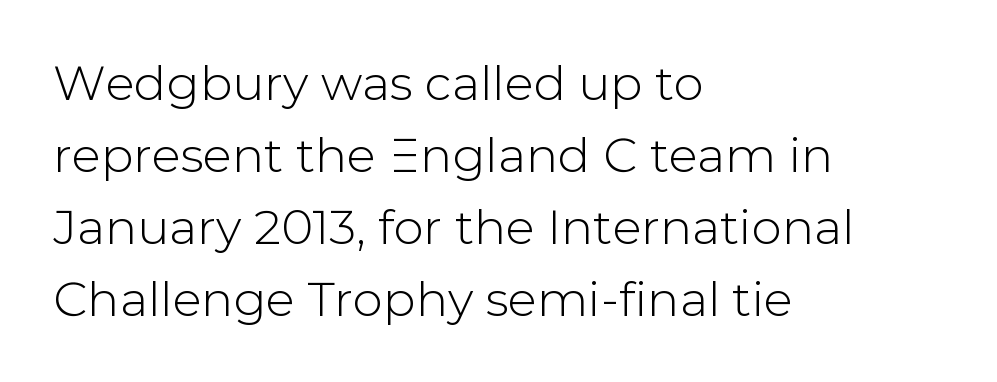
{"serif": "no", "italic": "no", "width": "normal", "stroke_contrast": "low", "x_height": "medium", "monospaced": "no", "underline": "no", "align": "left", "line_spacing": "normal", "line_spacing_ratio": 1.5, "letter_spacing": "normal", "letter_spacing_em": 0.0, "glyph_px": 48}
